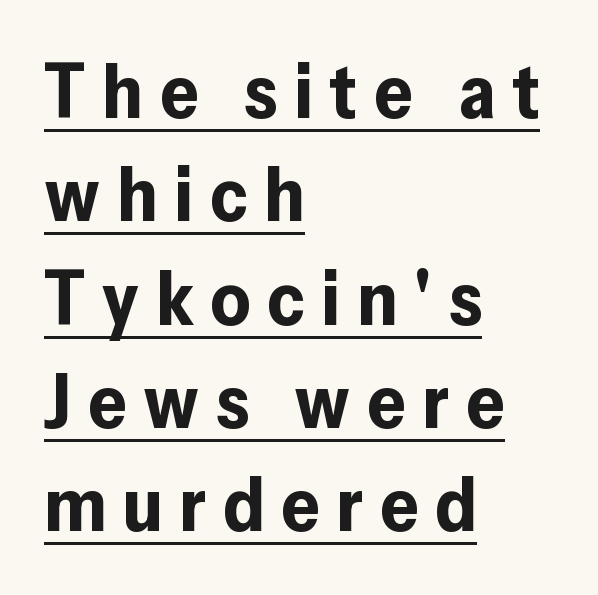
Q: Is the text bold? A: Yes.
Q: Is the text italic (slanted)? A: No, it is upright.
Q: Is the typeface a serif or a sans-serif typeface? A: Sans-serif.
Q: Is the text underlined? A: Yes.
Q: How is the paragraph aligned? A: Left-aligned.
Q: Is the spacing between letters normal or unusually wide? A: Unusually wide.
Q: Is the spacing between lines tight, normal or loose? A: Normal.
Q: Width (condensed, normal, or wide)? A: Normal.
Q: Stroke contrast? A: Low.
Q: x-height? A: Medium.
Q: Monospaced? A: No.
